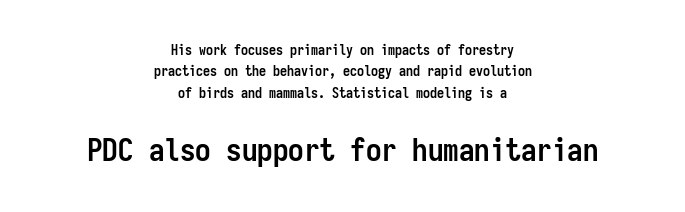
{"serif": "no", "italic": "no", "bold": "yes", "weight": "semibold", "width": "condensed", "stroke_contrast": "low", "x_height": "medium", "monospaced": "yes", "underline": "no", "align": "center", "line_spacing": "normal", "line_spacing_ratio": 1.53, "letter_spacing": "normal", "letter_spacing_em": 0.0, "larger_block": "second", "size_ratio": 2.21, "glyph_px": 31}
